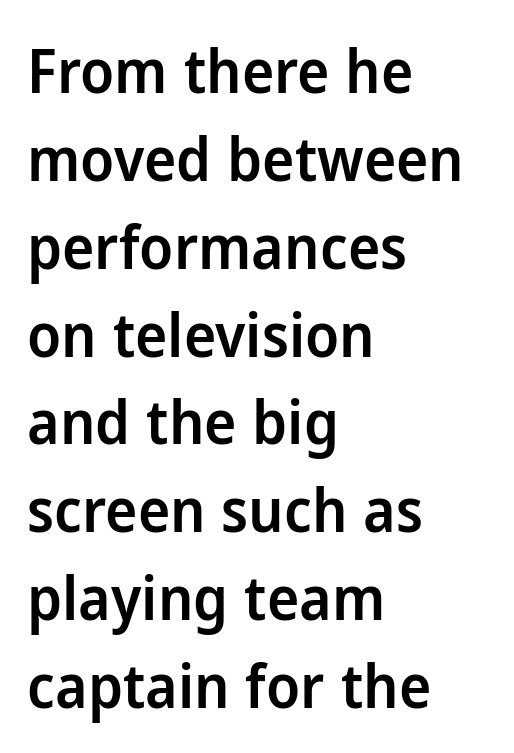
Q: Is the text bold? A: Semi-bold.
Q: Is the text italic (slanted)? A: No, it is upright.
Q: Is the typeface a serif or a sans-serif typeface? A: Sans-serif.
Q: Is the text underlined? A: No.
Q: How is the paragraph aligned? A: Left-aligned.
Q: Is the spacing between letters normal or unusually wide? A: Normal.
Q: Is the spacing between lines tight, normal or loose? A: Normal.
Q: Width (condensed, normal, or wide)? A: Normal.
Q: Stroke contrast? A: Low.
Q: x-height? A: Medium.
Q: Monospaced? A: No.
